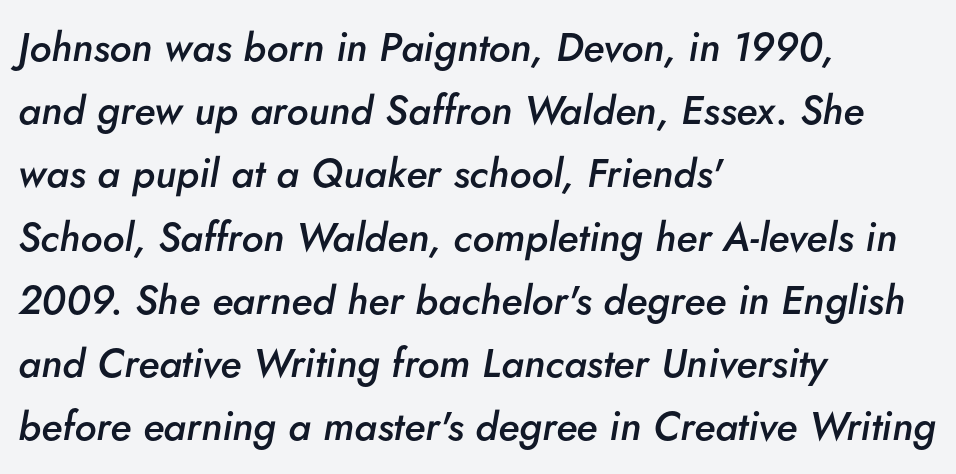
{"italic": "yes", "lean": "right", "slant_degrees": 5, "bold": "semi", "weight": "semibold", "width": "normal", "stroke_contrast": "low", "x_height": "small", "monospaced": "no", "underline": "no", "align": "left", "line_spacing": "normal", "line_spacing_ratio": 1.58, "letter_spacing": "normal", "letter_spacing_em": 0.0, "glyph_px": 40}
